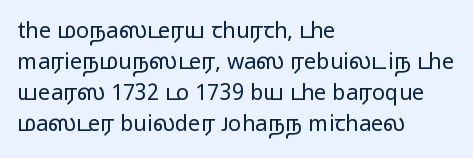
The words here are not underlined. Default kerning and tracking; the words read as compact shapes. The paragraph shown leans on its left margin. Posture: straight, roman, zero tilt. Vertical stems look standard width or narrower in stroke. Vertical spacing — default.
